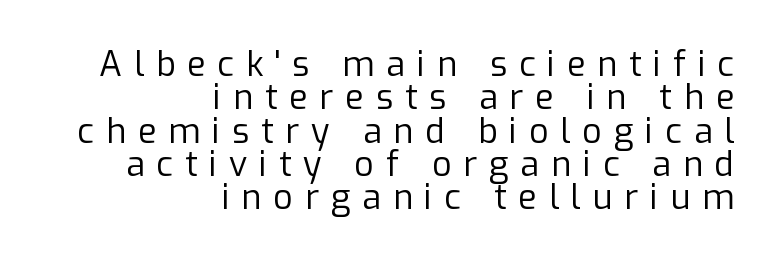
The image shows 34 px regular-weight sans-serif type, upright; set right-aligned, tight line spacing (0.98x), unusually wide letter spacing (+0.35 em), not underlined; low stroke contrast and a medium x-height.
